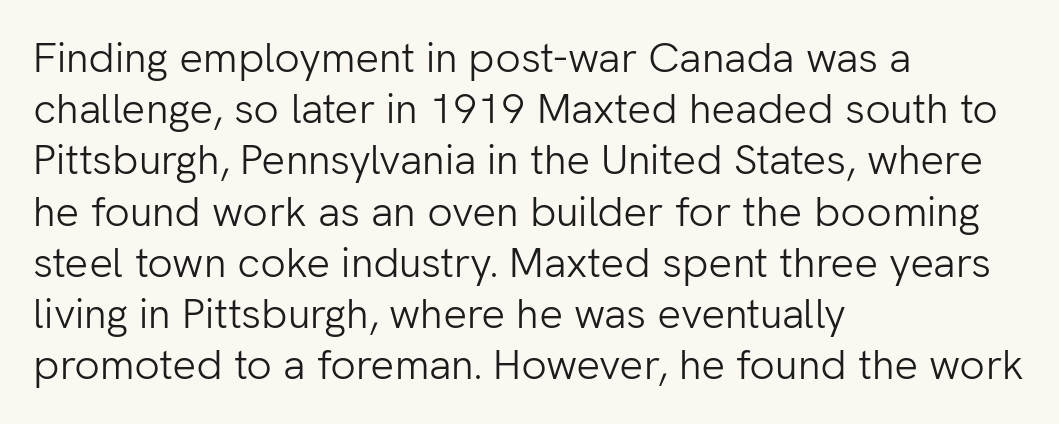
Q: Is the text bold? A: No.
Q: Is the text italic (slanted)? A: No, it is upright.
Q: Is the typeface a serif or a sans-serif typeface? A: Sans-serif.
Q: Is the text underlined? A: No.
Q: How is the paragraph aligned? A: Left-aligned.
Q: Is the spacing between letters normal or unusually wide? A: Normal.
Q: Width (condensed, normal, or wide)? A: Normal.
Q: Stroke contrast? A: Low.
Q: x-height? A: Medium.
Q: Monospaced? A: No.
